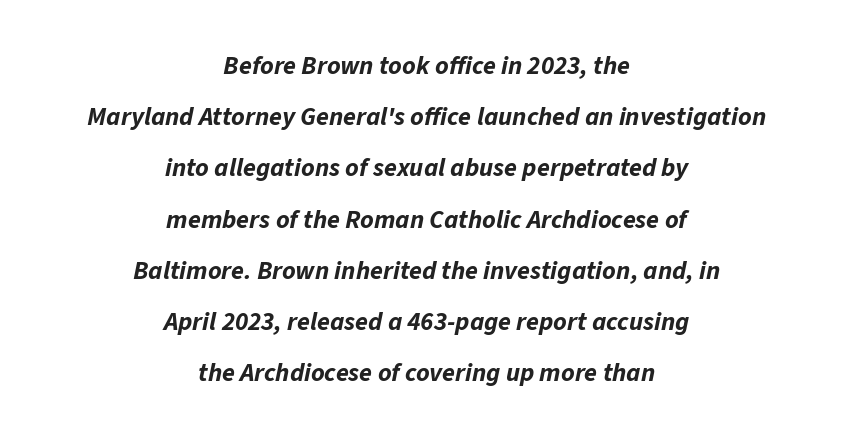
{"italic": "yes", "lean": "right", "slant_degrees": 11, "bold": "yes", "underline": "no", "align": "center", "line_spacing": "loose", "line_spacing_ratio": 1.97, "letter_spacing": "normal", "letter_spacing_em": 0.0, "glyph_px": 26}
